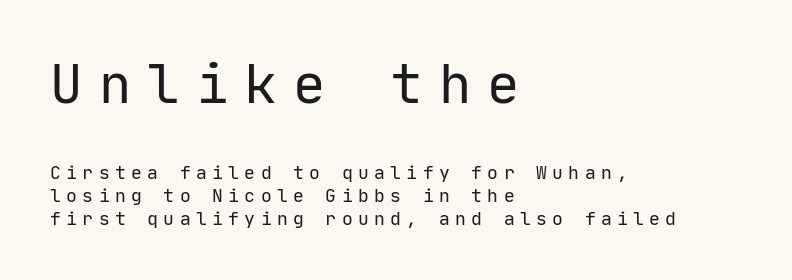
This rendering employs a face without finishing strokes, i.e., a sans-serif. The rendering uses typewriter-style spacing with identical character cells. Each word looks stretched out because of the extra space between its letters. Rows of type keep a routine distance in the vertical direction. Do the letters lean? They stand straight.
